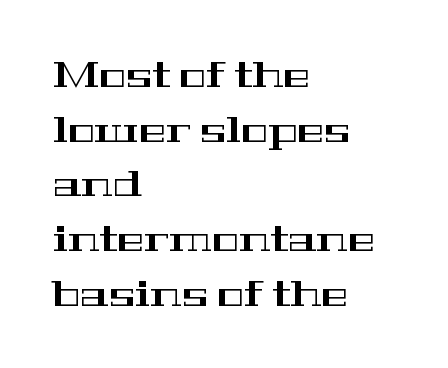
The letters stand straight up with perfectly vertical stems. Leading matches the norm, producing a regular column. Is the block centered? No — it sits flush against the left margin. Type without underlining. The face used here is proportionally spaced, like ordinary book or web type. Tracking value appears to be zero — textbook default spacing.
